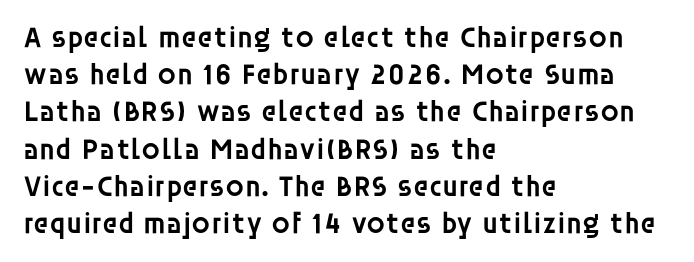
Q: Is the text bold? A: Semi-bold.
Q: Is the text italic (slanted)? A: No, it is upright.
Q: Is the typeface a serif or a sans-serif typeface? A: Sans-serif.
Q: Is the text underlined? A: No.
Q: How is the paragraph aligned? A: Left-aligned.
Q: Is the spacing between letters normal or unusually wide? A: Normal.
Q: Width (condensed, normal, or wide)? A: Normal.
Q: Stroke contrast? A: Low.
Q: x-height? A: Large.
Q: Monospaced? A: No.
